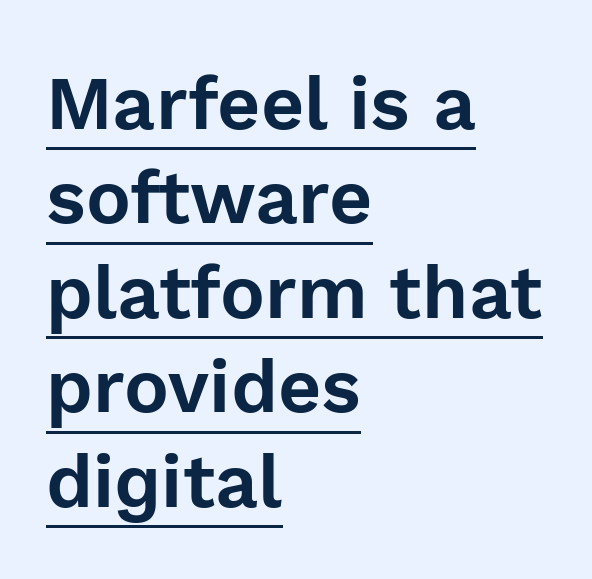
The image shows 75 px sans-serif type, upright; set left-aligned, normal line spacing (1.26x), normal letter spacing, underlined; a medium x-height.
